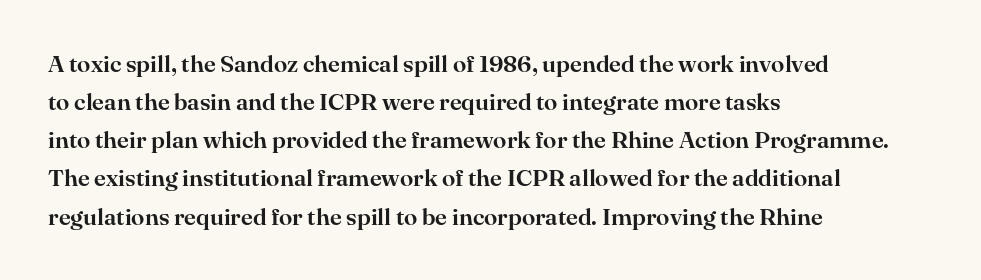
The image shows 24 px text type, upright; set left-aligned, normal line spacing (1.59x), normal letter spacing, not underlined.
